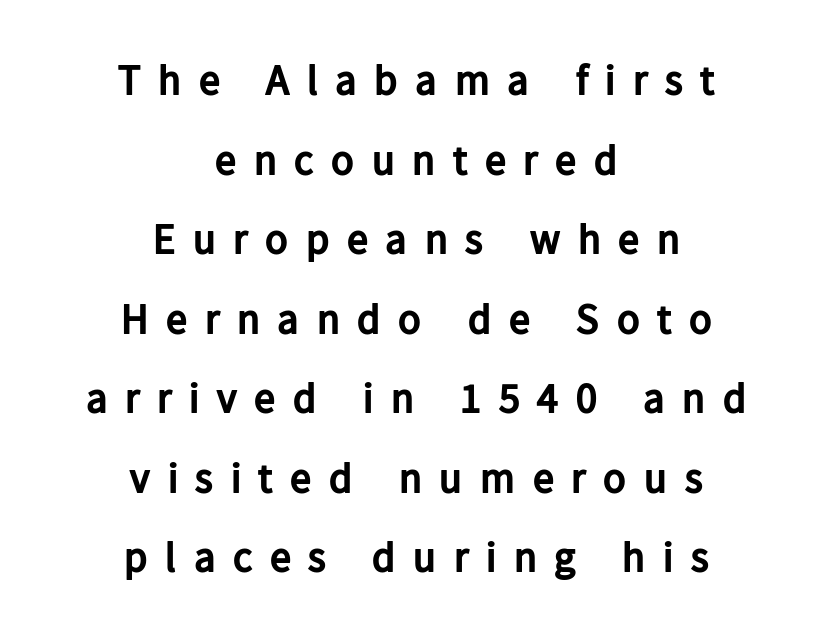
Decoration check: the copy has no underline. Where is the straight margin? There isn't one; the lines are centered. This sample uses a sans-serif face. A typesetter would call this proportional, since set widths differ per character. The characters look thick and weighty, a clear bold.
